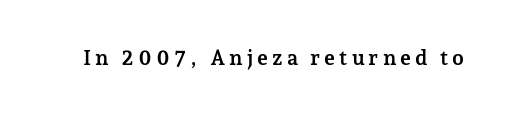
Q: Is the text bold? A: Yes.
Q: Is the text italic (slanted)? A: No, it is upright.
Q: Is the text underlined? A: No.
